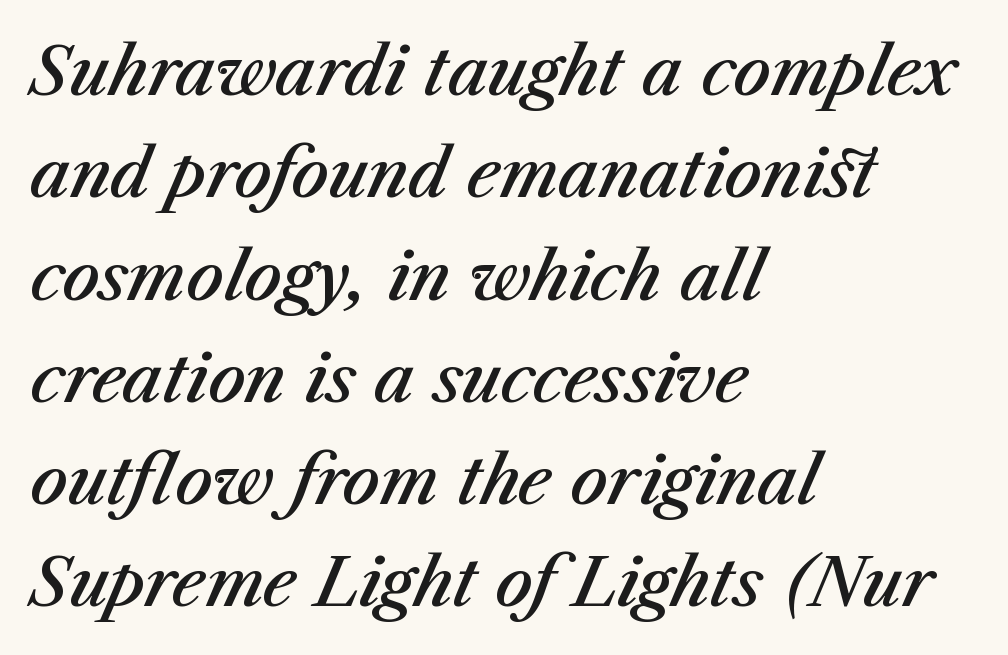
The image shows 66 px semibold type, italic (leaning right); set left-aligned, normal line spacing (1.55x), normal letter spacing, not underlined; medium stroke contrast and a medium x-height.
